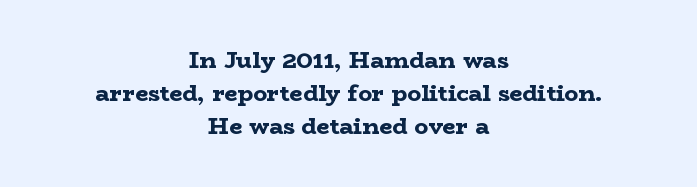
Q: Is the text bold? A: Yes.
Q: Is the text italic (slanted)? A: No, it is upright.
Q: Is the text underlined? A: No.
Q: How is the paragraph aligned? A: Centered.
Q: Is the spacing between letters normal or unusually wide? A: Normal.
Q: Is the spacing between lines tight, normal or loose? A: Normal.
